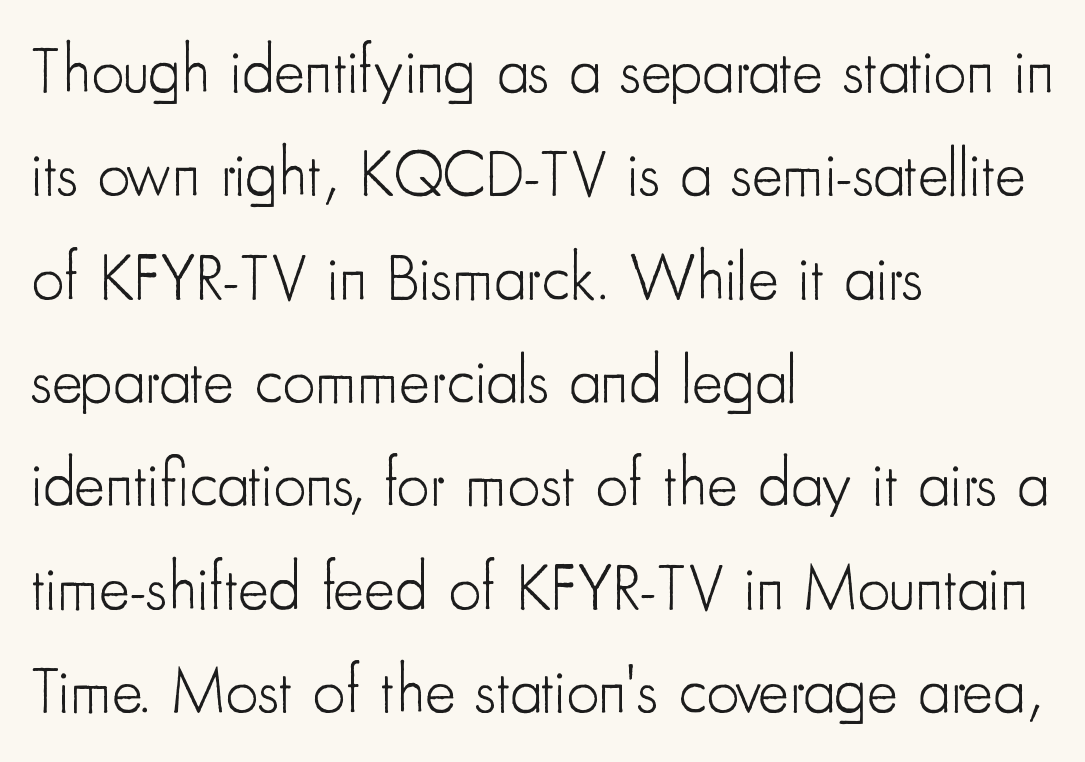
Q: Is the text bold? A: No.
Q: Is the text italic (slanted)? A: No, it is upright.
Q: Is the typeface a serif or a sans-serif typeface? A: Sans-serif.
Q: Is the text underlined? A: No.
Q: How is the paragraph aligned? A: Left-aligned.
Q: Is the spacing between letters normal or unusually wide? A: Normal.
Q: Is the spacing between lines tight, normal or loose? A: Normal.
Q: Width (condensed, normal, or wide)? A: Condensed.
Q: Stroke contrast? A: Low.
Q: x-height? A: Small.
Q: Monospaced? A: No.
